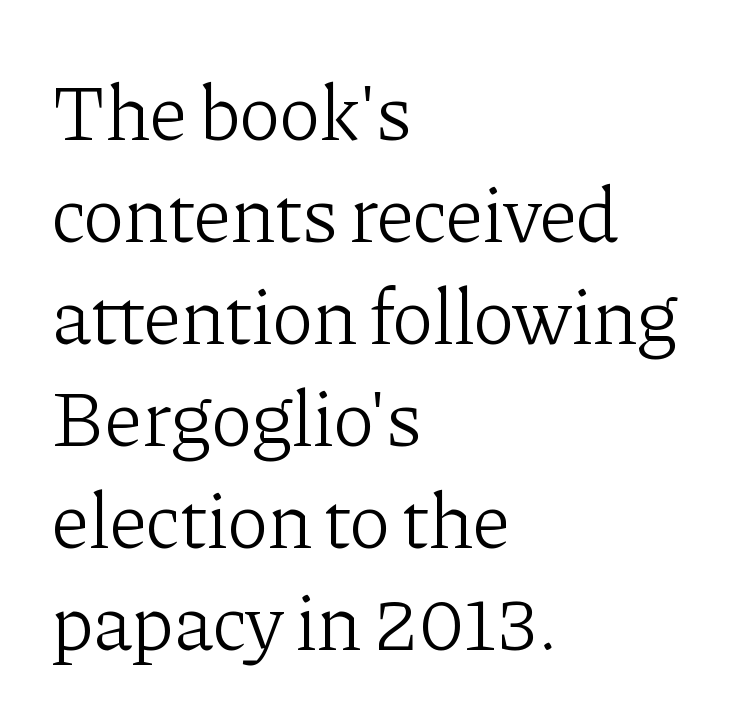
The string is rendered with underlining switched off. Think of a printed novel: that variable character pitch is what you see here. Weight: not bold — regular or lighter. These lines are composed in type with serifs. If you measured baseline to baseline, you'd find a middling distance. The type is set solid horizontally, with unmodified tracking.
